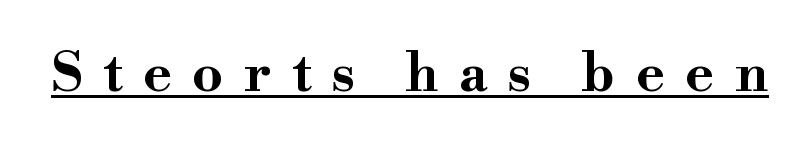
{"serif": "yes", "italic": "no", "bold": "yes", "weight": "bold", "width": "wide", "stroke_contrast": "high", "x_height": "small", "monospaced": "no", "underline": "yes", "letter_spacing": "wide", "letter_spacing_em": 0.38, "glyph_px": 54}
